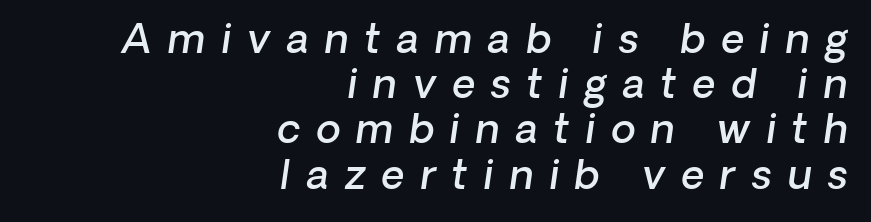
Q: Is the text bold? A: Semi-bold.
Q: Is the typeface a serif or a sans-serif typeface? A: Sans-serif.
Q: Is the text underlined? A: No.
Q: How is the paragraph aligned? A: Right-aligned.
Q: Is the spacing between letters normal or unusually wide? A: Unusually wide.
Q: Is the spacing between lines tight, normal or loose? A: Tight.
Q: Width (condensed, normal, or wide)? A: Normal.
Q: Stroke contrast? A: Low.
Q: x-height? A: Medium.
Q: Monospaced? A: No.
